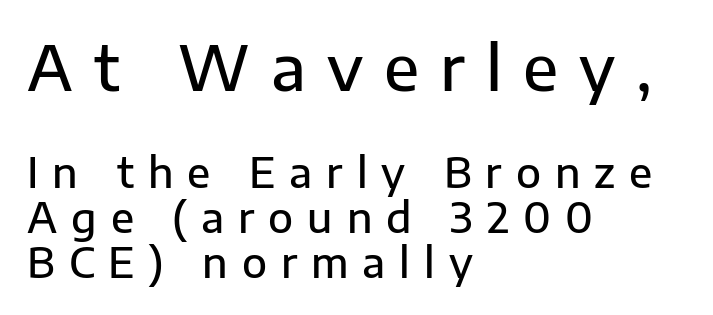
The image shows 62 px semibold sans-serif type, upright; set left-aligned, tight line spacing (1.1x), unusually wide letter spacing (+0.34 em), not underlined; the first (top) block is 1.51x larger; low stroke contrast and a medium x-height.
